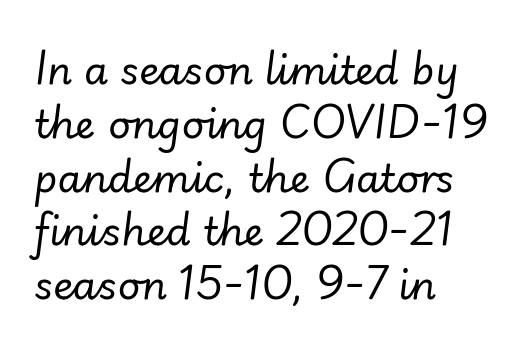
{"italic": "yes", "lean": "right", "slant_degrees": 7, "bold": "no", "weight": "regular", "width": "normal", "stroke_contrast": "low", "x_height": "small", "monospaced": "no", "underline": "no", "align": "left", "line_spacing": "normal", "line_spacing_ratio": 1.38, "letter_spacing": "normal", "letter_spacing_em": 0.0, "glyph_px": 39}
